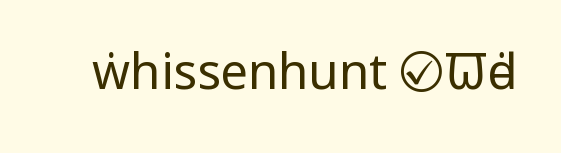
The image shows 49 px regular-weight, condensed sans-serif type, upright; set normal letter spacing, not underlined; low stroke contrast and a large x-height.
